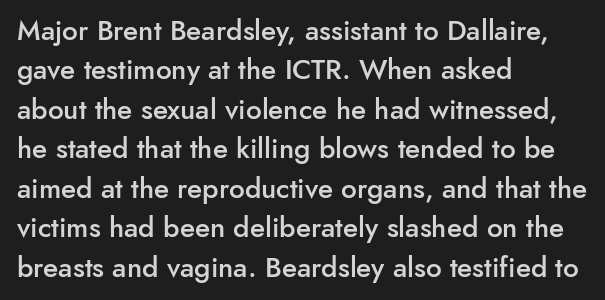
{"serif": "no", "italic": "no", "bold": "semi", "weight": "semibold", "width": "normal", "stroke_contrast": "low", "x_height": "small", "monospaced": "no", "underline": "no", "align": "left", "line_spacing": "normal", "line_spacing_ratio": 1.41, "letter_spacing": "normal", "letter_spacing_em": 0.0, "glyph_px": 28}
